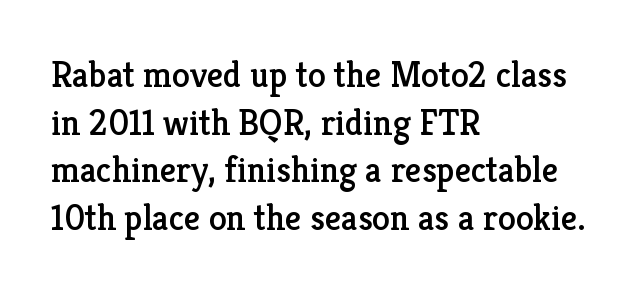
The image shows 36 px serif type, upright; set left-aligned, normal line spacing (1.32x), normal letter spacing, not underlined; low stroke contrast and a medium x-height.
